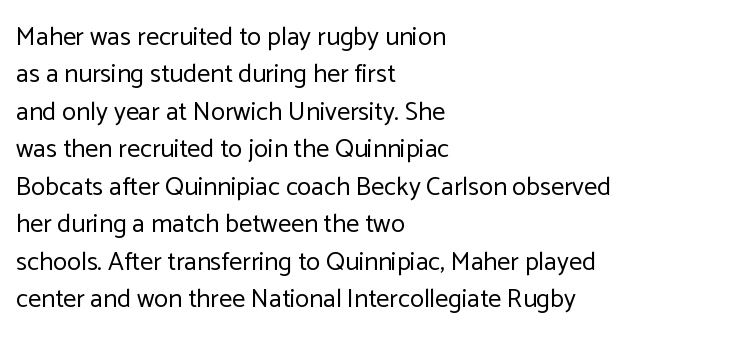
Is the letter spacing exaggerated? No — it looks like the ordinary default. This block has exactly the height ordinary leading produces. This is the regular roman posture of the typeface. Weight: not bold — regular or lighter.
